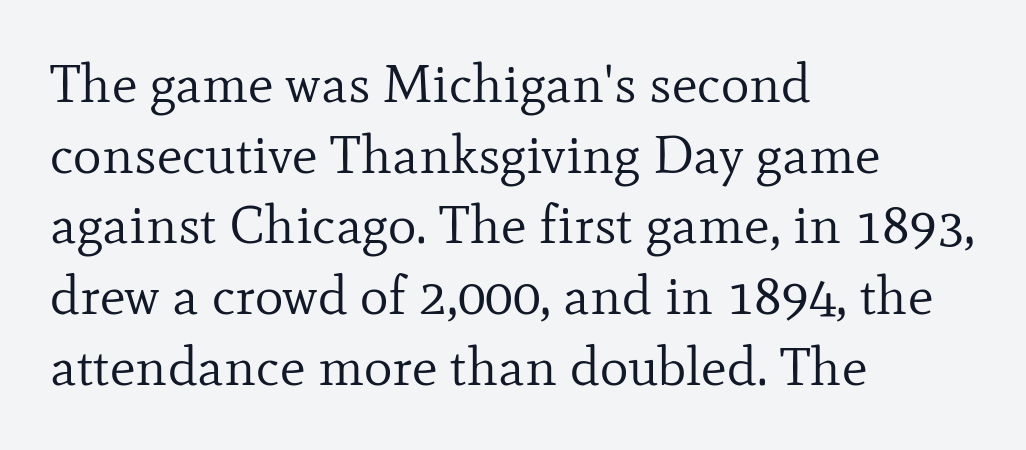
The image shows 54 px regular-weight serif type, upright; set left-aligned, normal line spacing (1.31x), normal letter spacing, not underlined; low stroke contrast and a small x-height.
